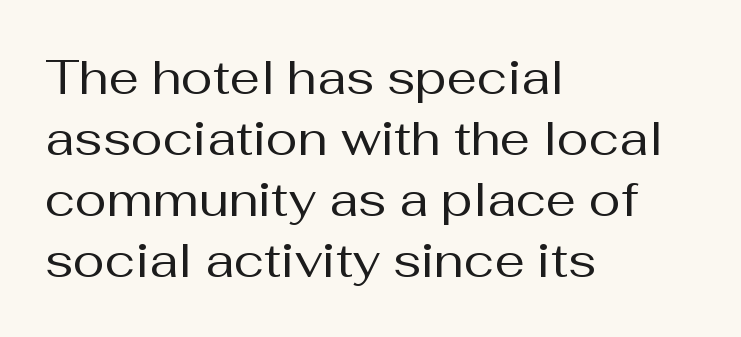
Q: Is the text bold? A: No.
Q: Is the text italic (slanted)? A: No, it is upright.
Q: Is the typeface a serif or a sans-serif typeface? A: Sans-serif.
Q: Is the text underlined? A: No.
Q: How is the paragraph aligned? A: Left-aligned.
Q: Is the spacing between letters normal or unusually wide? A: Normal.
Q: Is the spacing between lines tight, normal or loose? A: Normal.
Q: Width (condensed, normal, or wide)? A: Normal.
Q: Stroke contrast? A: Medium.
Q: x-height? A: Medium.
Q: Monospaced? A: No.
